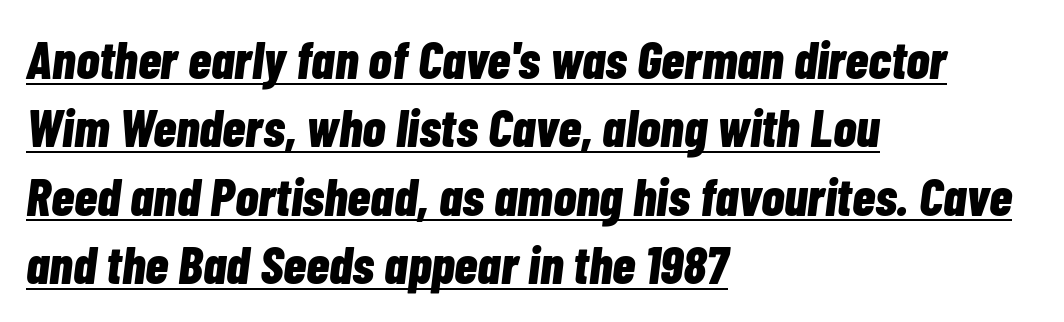
The image shows 53 px bold, condensed type, italic (leaning right); set left-aligned, normal line spacing (1.29x), normal letter spacing, underlined; low stroke contrast and a medium x-height.
